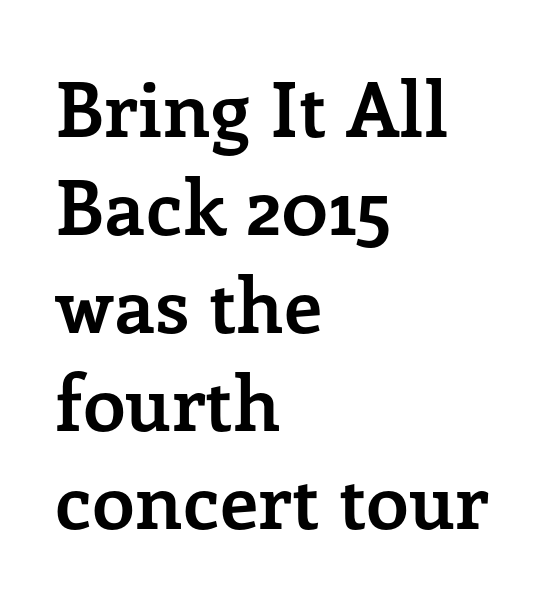
The image shows 76 px semibold serif type, upright; set left-aligned, normal line spacing (1.29x), normal letter spacing, not underlined; low stroke contrast and a medium x-height.
